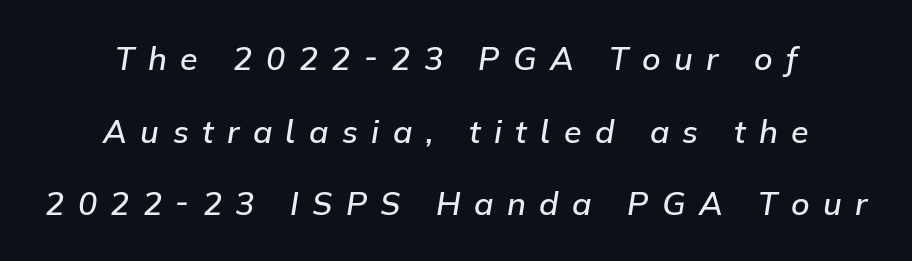
Notice how the stems are inclined rather than vertical — that's the hallmark of italics. The face used here is proportionally spaced, like ordinary book or web type. Each row of text sits above clean, open space. Compared with a flush-left layout, this one balances lines on the center instead. Is the letter spacing exaggerated? Yes — the characters are pushed far apart. A typesetter would call this leading open, well beyond the default.
